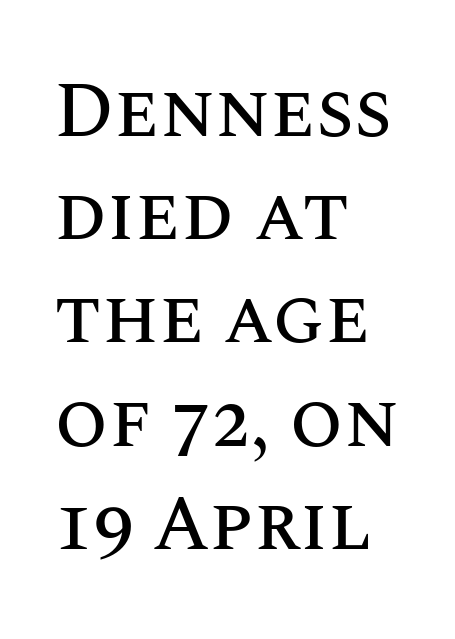
The face used here is proportionally spaced, like ordinary book or web type. The baseline area is clear. The leading is moderate, giving the passage an even texture. Reading down the block, your eye returns to a fixed left position each line. Words appear dense and cohesive because spacing is normal.
